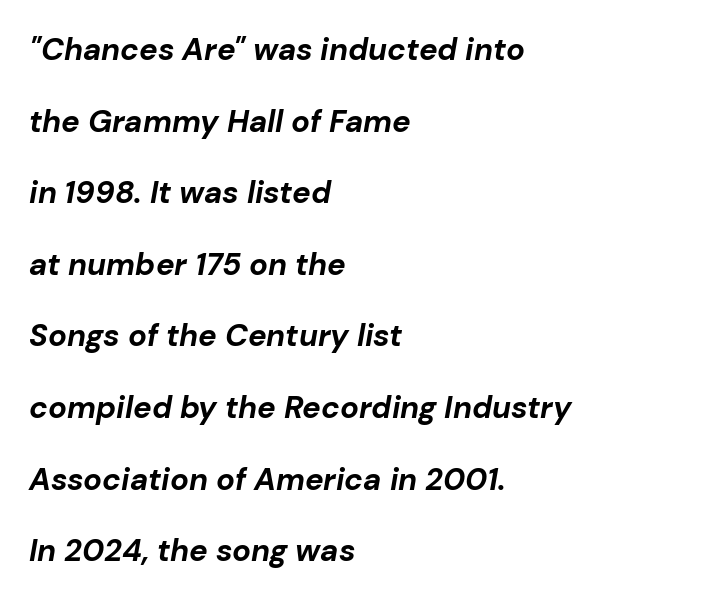
Bold? Absolutely — the strokes are thick and heavy. Anything drawn beneath the words? Only blank space. The typesetter chose a ragged-right arrangement here. Is the letter spacing exaggerated? No — it looks like the ordinary default. Loosely led — the rows are spread out.
